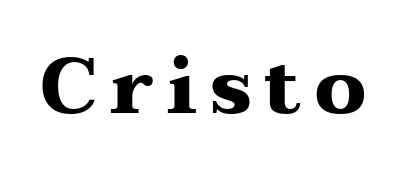
Q: Is the text bold? A: Yes.
Q: Is the text italic (slanted)? A: No, it is upright.
Q: Is the typeface a serif or a sans-serif typeface? A: Serif.
Q: Is the text underlined? A: No.
Q: Width (condensed, normal, or wide)? A: Wide.
Q: Stroke contrast? A: Medium.
Q: x-height? A: Medium.
Q: Monospaced? A: No.
